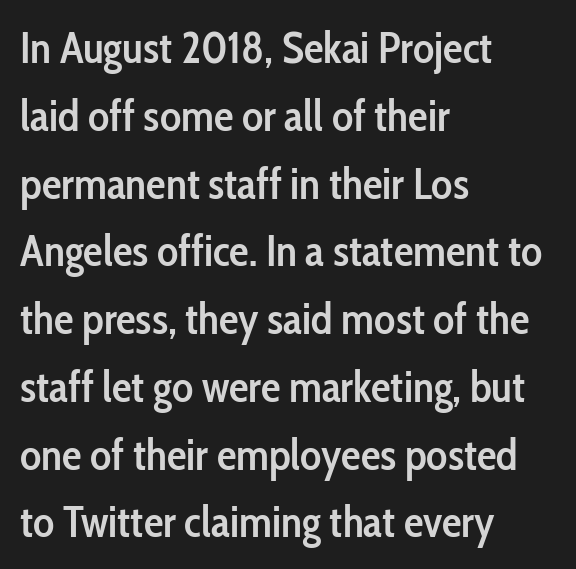
If you drew a ruler down the left edge, every line would touch it. Glance below the letters and you will spot only blank space. The text was rendered using a sans face with plain stroke endings. You could call the tracking neutral — neither tight nor loose. The passage shown stacks its lines at a standard gap. Is this a fixed-width face? No — the glyphs have proportional, varying widths.
